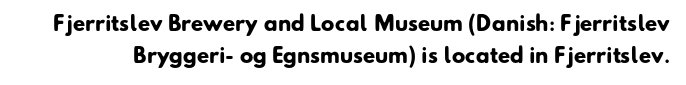
The image shows 20 px bold type; set normal line spacing (1.61x), normal letter spacing, not underlined.
